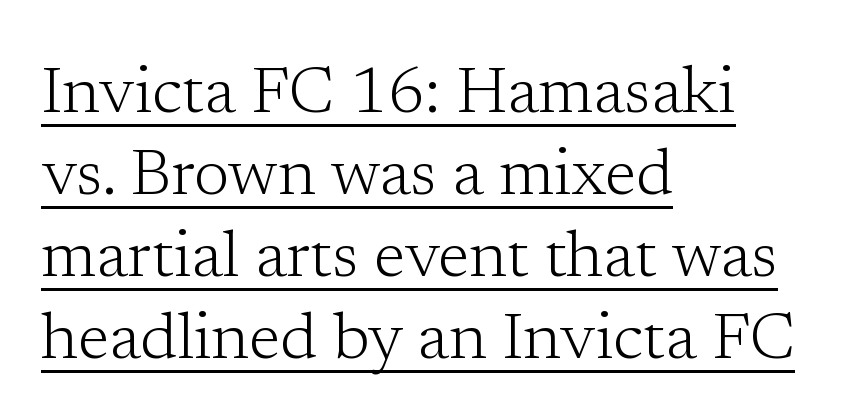
Q: Is the text bold? A: No.
Q: Is the text italic (slanted)? A: No, it is upright.
Q: Is the typeface a serif or a sans-serif typeface? A: Serif.
Q: Is the text underlined? A: Yes.
Q: How is the paragraph aligned? A: Left-aligned.
Q: Is the spacing between letters normal or unusually wide? A: Normal.
Q: Is the spacing between lines tight, normal or loose? A: Normal.
Q: Width (condensed, normal, or wide)? A: Normal.
Q: Stroke contrast? A: Low.
Q: x-height? A: Medium.
Q: Monospaced? A: No.
